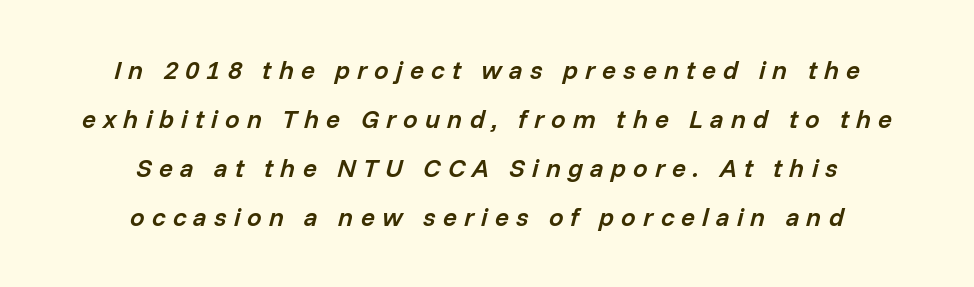
{"italic": "yes", "lean": "right", "slant_degrees": 14, "bold": "semi", "underline": "no", "align": "center", "line_spacing_ratio": 1.89, "letter_spacing": "wide", "letter_spacing_em": 0.27, "glyph_px": 26}
